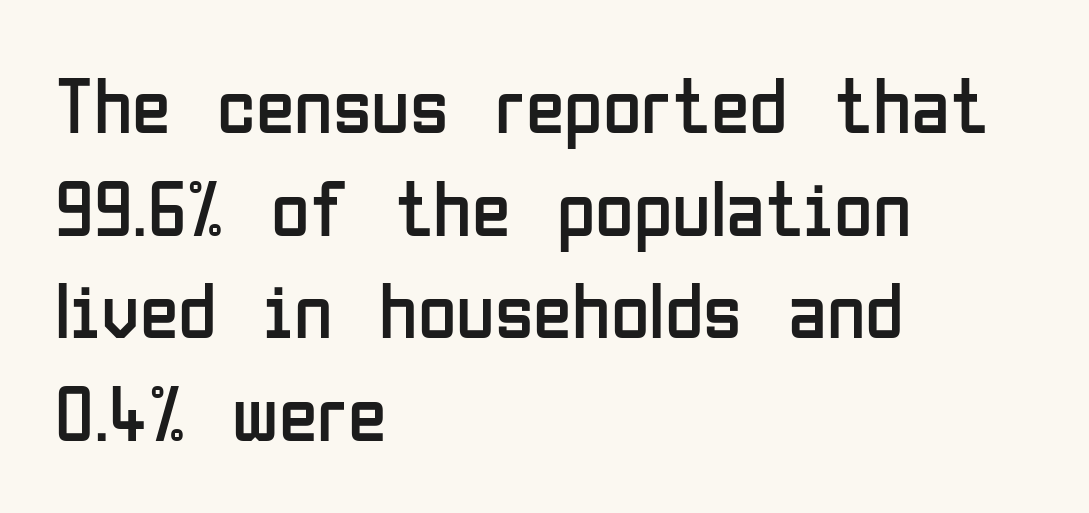
The image shows 79 px regular-weight, condensed sans-serif type, upright; set left-aligned, normal line spacing (1.3x), normal letter spacing, not underlined; low stroke contrast and a medium x-height.
